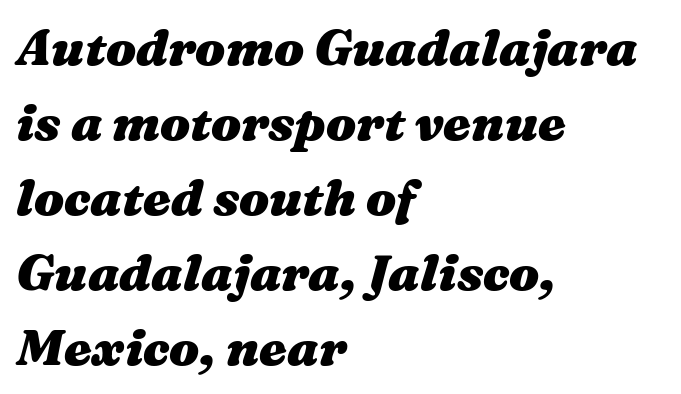
Q: Is the text bold? A: Yes.
Q: Is the text italic (slanted)? A: Yes, it leans right by about 16 degrees.
Q: Is the text underlined? A: No.
Q: How is the paragraph aligned? A: Left-aligned.
Q: Is the spacing between letters normal or unusually wide? A: Normal.
Q: Is the spacing between lines tight, normal or loose? A: Normal.
Q: Width (condensed, normal, or wide)? A: Wide.
Q: Stroke contrast? A: Medium.
Q: x-height? A: Medium.
Q: Monospaced? A: No.
